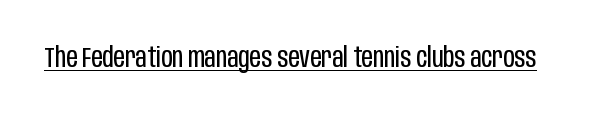
The image shows 28 px regular-weight, condensed sans-serif type, upright; set normal letter spacing, underlined; low stroke contrast and a large x-height.
